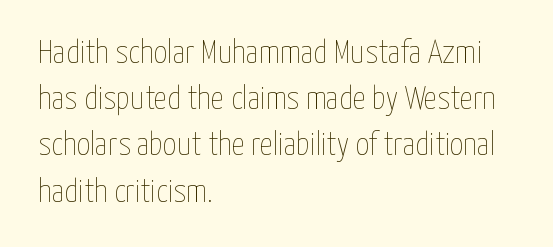
The image shows 33 px thin, condensed type, upright; set left-aligned, normal line spacing (1.4x), normal letter spacing, not underlined; low stroke contrast and a medium x-height.
